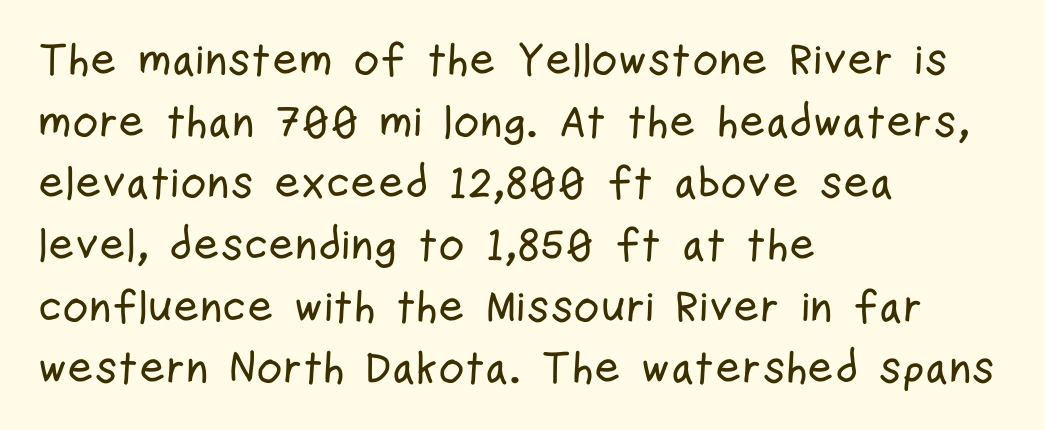
The image shows 45 px condensed sans-serif type, upright; set left-aligned, normal line spacing (1.37x), normal letter spacing, not underlined; low stroke contrast and a medium x-height.
